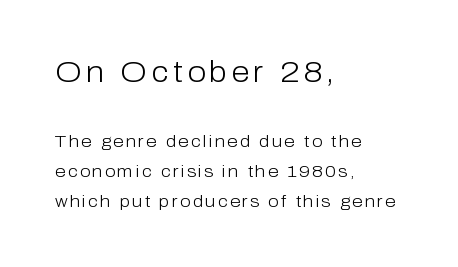
Q: Is the text bold? A: No.
Q: Is the text italic (slanted)? A: No, it is upright.
Q: Is the typeface a serif or a sans-serif typeface? A: Sans-serif.
Q: Is the text underlined? A: No.
Q: How is the paragraph aligned? A: Left-aligned.
Q: Which block of text is set in a larger size, the first (top) or the second (bottom)? A: The first (top) one.
Q: Width (condensed, normal, or wide)? A: Normal.
Q: Stroke contrast? A: Low.
Q: x-height? A: Medium.
Q: Monospaced? A: No.
